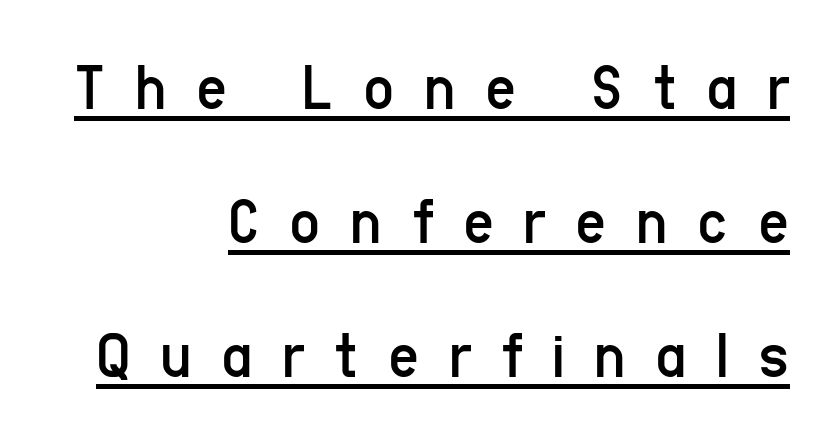
Every word sits above its own underline. Type style note: lacks serifs. Tracking value appears strongly positive — letters spread wide. Casual observation: everything's shoved over to the right. These glyphs show unthickened strokes, regular width or finer. Compared with typical paragraphs, the rows here are farther apart.
